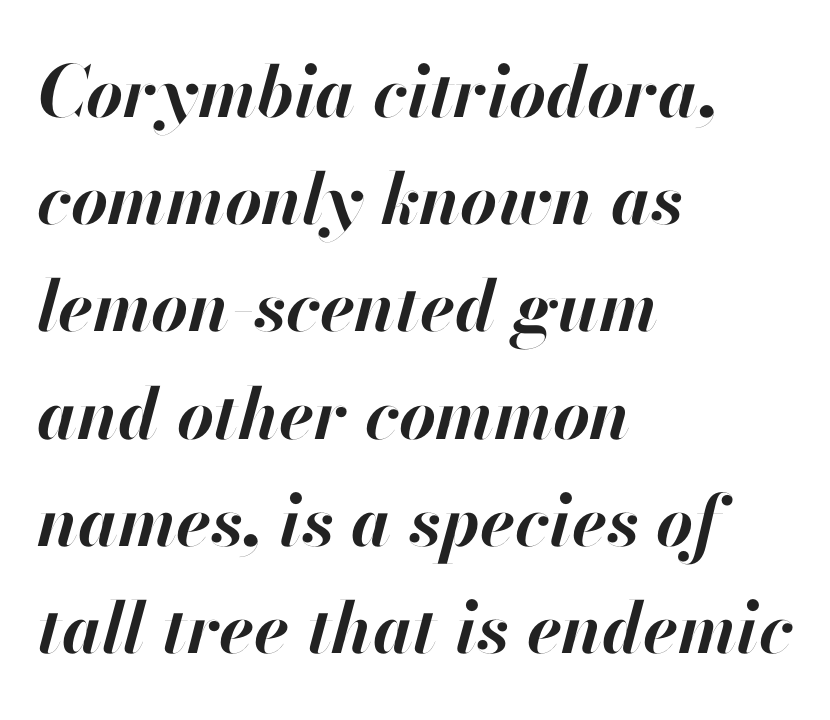
No extra tracking has been applied to these lines. The paragraph shown leans on its left margin. Clear beneath every line of the passage. The rendering uses natural spacing where letterforms have individual widths. Vertically, the passage feels balanced, rows spaced as you'd expect.
